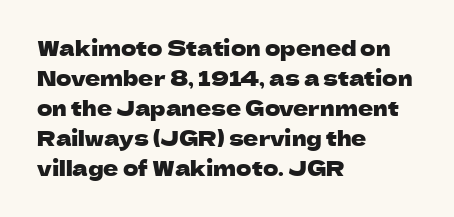
The gaps between neighbouring characters are ordinary and unremarkable. This rendering uses left alignment, leaving the right contour irregular. Horizontal bands of white between lines are of average thickness. The strip under each line holds only bare page. It's the straight-up-and-down kind of type.
